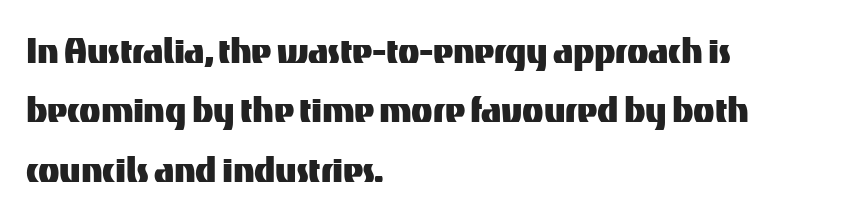
Q: Is the text italic (slanted)? A: No, it is upright.
Q: Is the typeface a serif or a sans-serif typeface? A: Sans-serif.
Q: Is the text underlined? A: No.
Q: How is the paragraph aligned? A: Left-aligned.
Q: Is the spacing between letters normal or unusually wide? A: Normal.
Q: Is the spacing between lines tight, normal or loose? A: Normal.
Q: Width (condensed, normal, or wide)? A: Normal.
Q: Stroke contrast? A: Medium.
Q: x-height? A: Medium.
Q: Monospaced? A: No.
